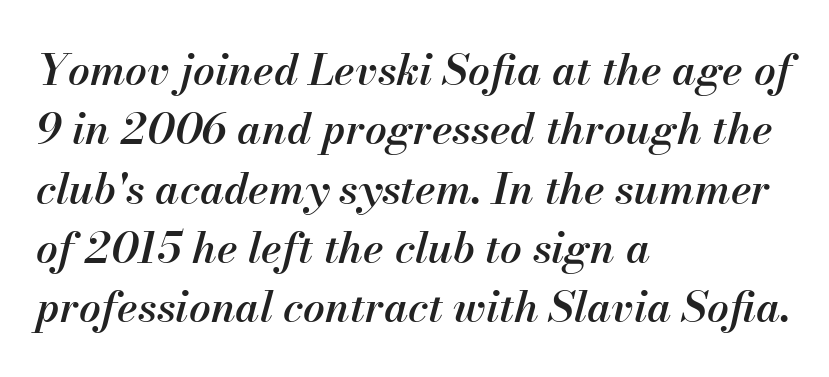
{"italic": "yes", "lean": "right", "slant_degrees": 13, "bold": "semi", "weight": "semibold", "width": "normal", "stroke_contrast": "medium", "x_height": "small", "monospaced": "no", "underline": "no", "align": "left", "line_spacing": "normal", "line_spacing_ratio": 1.38, "letter_spacing": "normal", "letter_spacing_em": 0.0, "glyph_px": 43}
